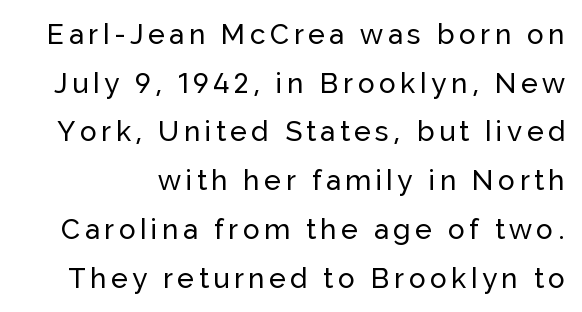
{"serif": "no", "italic": "no", "width": "normal", "stroke_contrast": "low", "x_height": "medium", "monospaced": "no", "underline": "no", "line_spacing_ratio": 1.74, "glyph_px": 28}
